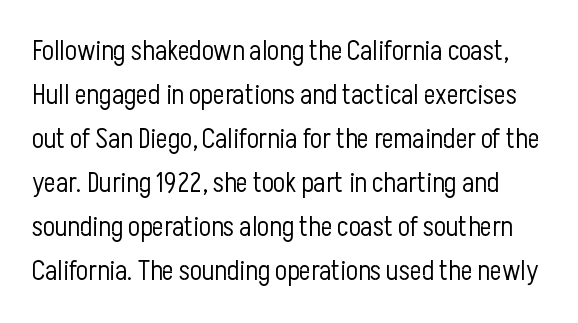
Each word holds together tightly as a unit, with standard inter-letter gaps. Is this a fixed-width face? No — the glyphs have proportional, varying widths. Underlining? Definitely not there. Posture: upright roman.
